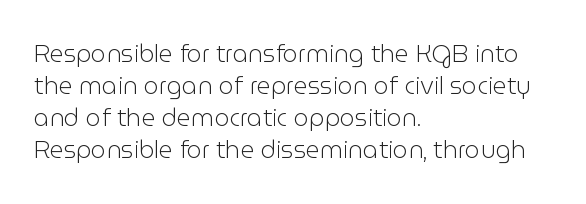
{"italic": "no", "bold": "no", "underline": "no", "align": "left", "line_spacing": "normal", "line_spacing_ratio": 1.34, "letter_spacing": "normal", "letter_spacing_em": 0.0, "glyph_px": 24}
